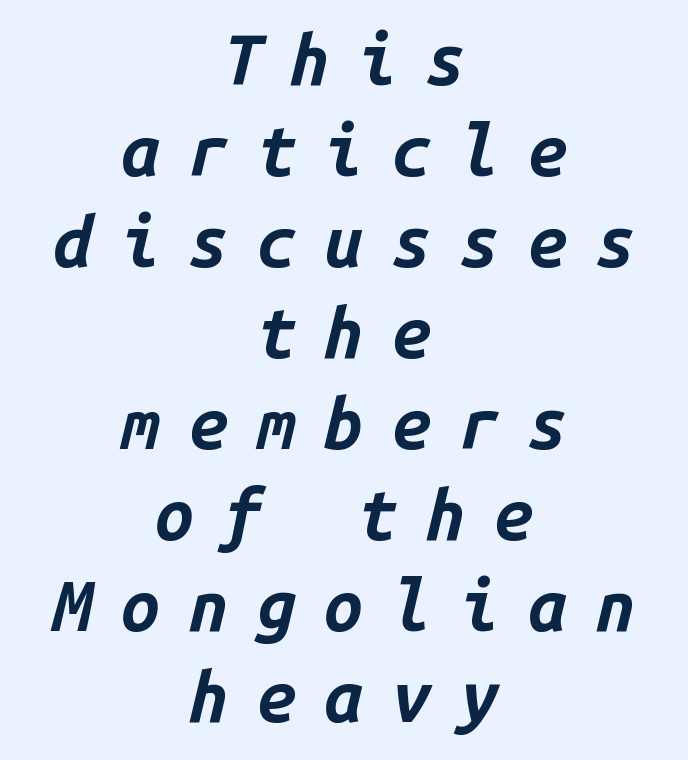
Q: Is the text bold? A: Yes.
Q: Is the text italic (slanted)? A: Yes, it leans right by about 14 degrees.
Q: Is the text underlined? A: No.
Q: How is the paragraph aligned? A: Centered.
Q: Is the spacing between letters normal or unusually wide? A: Unusually wide.
Q: Is the spacing between lines tight, normal or loose? A: Normal.
Q: Width (condensed, normal, or wide)? A: Normal.
Q: Stroke contrast? A: Low.
Q: x-height? A: Medium.
Q: Monospaced? A: Yes.
